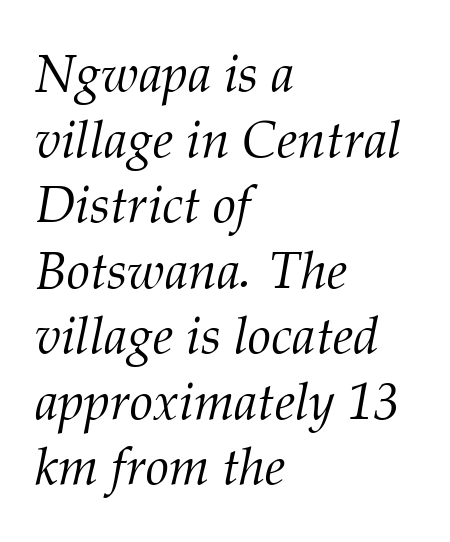
{"serif": "yes", "italic": "yes", "lean": "right", "slant_degrees": 12, "bold": "no", "weight": "light", "width": "normal", "stroke_contrast": "medium", "x_height": "medium", "monospaced": "no", "underline": "no", "align": "left", "line_spacing": "normal", "line_spacing_ratio": 1.26, "letter_spacing": "normal", "letter_spacing_em": 0.0, "glyph_px": 52}
